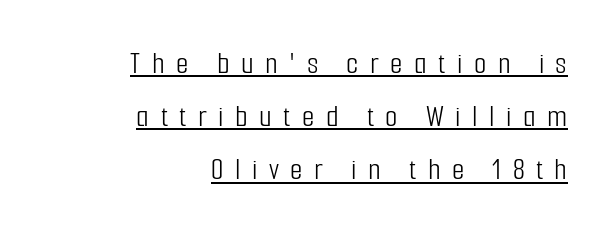
Q: Is the text bold? A: No.
Q: Is the text italic (slanted)? A: No, it is upright.
Q: Is the typeface a serif or a sans-serif typeface? A: Sans-serif.
Q: Is the text underlined? A: Yes.
Q: How is the paragraph aligned? A: Right-aligned.
Q: Is the spacing between letters normal or unusually wide? A: Unusually wide.
Q: Is the spacing between lines tight, normal or loose? A: Normal.
Q: Width (condensed, normal, or wide)? A: Condensed.
Q: Stroke contrast? A: Low.
Q: x-height? A: Medium.
Q: Monospaced? A: No.
